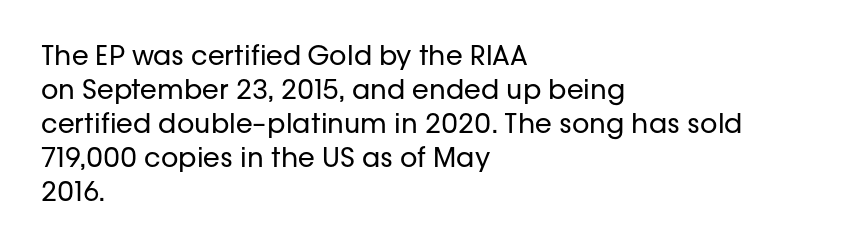
{"italic": "no", "bold": "no", "underline": "no", "align": "left", "line_spacing": "normal", "line_spacing_ratio": 1.26, "letter_spacing": "normal", "letter_spacing_em": 0.0, "glyph_px": 27}
